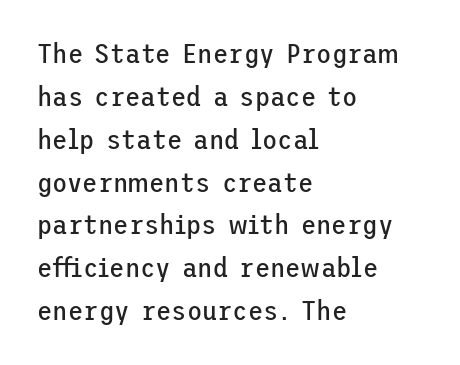
Q: Is the text bold? A: No.
Q: Is the text italic (slanted)? A: No, it is upright.
Q: Is the typeface a serif or a sans-serif typeface? A: Sans-serif.
Q: Is the text underlined? A: No.
Q: How is the paragraph aligned? A: Left-aligned.
Q: Is the spacing between letters normal or unusually wide? A: Normal.
Q: Is the spacing between lines tight, normal or loose? A: Normal.
Q: Width (condensed, normal, or wide)? A: Normal.
Q: Stroke contrast? A: Low.
Q: x-height? A: Medium.
